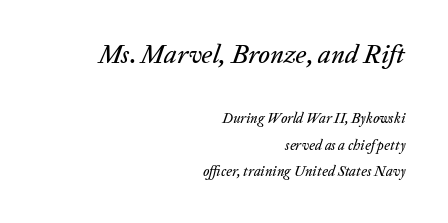
In CSS terms this would be text-align: right. The specimen reads as italic at a glance. Visually, the top section dominates because its glyphs are scaled up. Only glyphs here, with clear space below each row.
